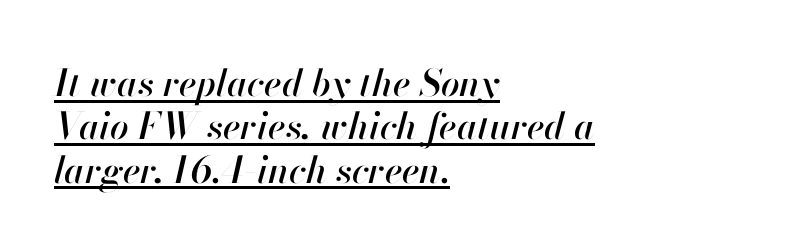
{"italic": "yes", "lean": "right", "slant_degrees": 13, "width": "normal", "stroke_contrast": "high", "x_height": "small", "monospaced": "no", "underline": "yes", "align": "left", "line_spacing_ratio": 1.17, "letter_spacing": "normal", "letter_spacing_em": 0.0, "glyph_px": 37}
